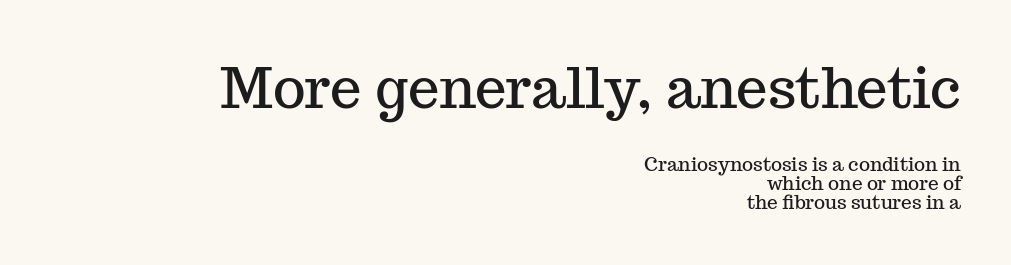
Q: Is the text italic (slanted)? A: No, it is upright.
Q: Is the typeface a serif or a sans-serif typeface? A: Serif.
Q: Is the text underlined? A: No.
Q: How is the paragraph aligned? A: Right-aligned.
Q: Is the spacing between letters normal or unusually wide? A: Normal.
Q: Is the spacing between lines tight, normal or loose? A: Tight.
Q: Which block of text is set in a larger size, the first (top) or the second (bottom)? A: The first (top) one.
Q: Width (condensed, normal, or wide)? A: Normal.
Q: Stroke contrast? A: Medium.
Q: x-height? A: Medium.
Q: Monospaced? A: No.
